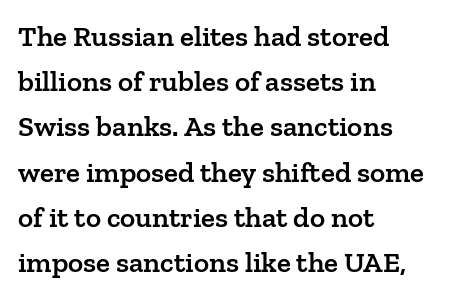
{"serif": "yes", "italic": "no", "bold": "semi", "weight": "semibold", "width": "normal", "stroke_contrast": "low", "x_height": "medium", "monospaced": "no", "underline": "no", "align": "left", "line_spacing": "normal", "line_spacing_ratio": 1.56, "letter_spacing": "normal", "letter_spacing_em": 0.0, "glyph_px": 29}
